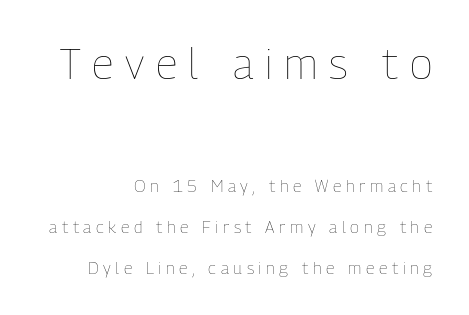
The image shows 43 px thin, condensed type, upright; set right-aligned, loose line spacing (2.41x), unusually wide letter spacing (+0.27 em), not underlined; the first (top) block is 2.53x larger; low stroke contrast and a medium x-height.
